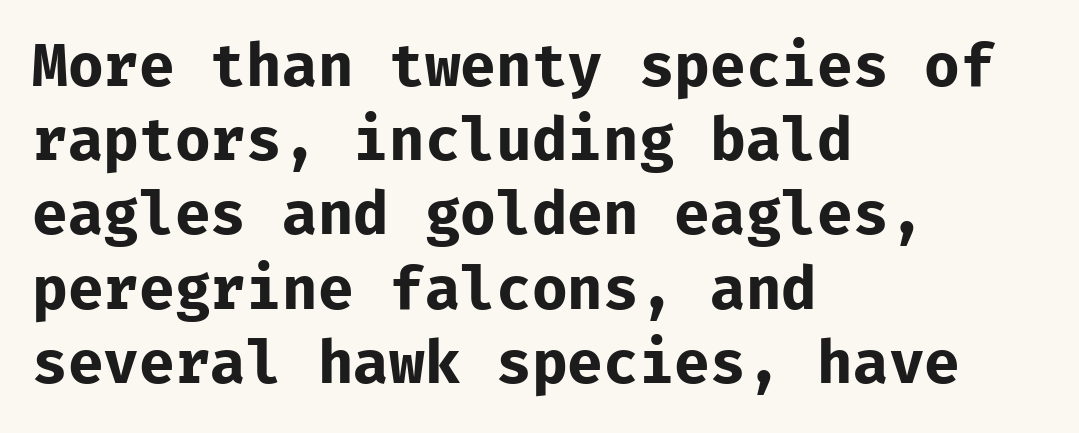
Q: Is the text bold? A: Yes.
Q: Is the text italic (slanted)? A: No, it is upright.
Q: Is the typeface a serif or a sans-serif typeface? A: Sans-serif.
Q: Is the text underlined? A: No.
Q: How is the paragraph aligned? A: Left-aligned.
Q: Is the spacing between letters normal or unusually wide? A: Normal.
Q: Is the spacing between lines tight, normal or loose? A: Normal.
Q: Width (condensed, normal, or wide)? A: Normal.
Q: Stroke contrast? A: Low.
Q: x-height? A: Medium.
